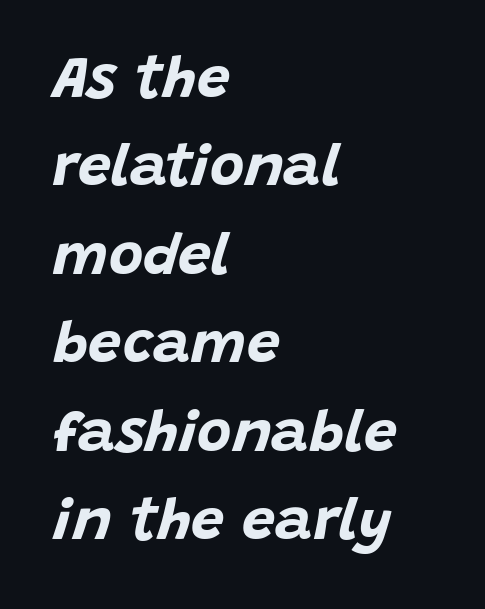
{"italic": "yes", "lean": "right", "slant_degrees": 15, "bold": "yes", "weight": "bold", "width": "normal", "stroke_contrast": "low", "x_height": "large", "monospaced": "no", "underline": "no", "align": "left", "line_spacing": "normal", "line_spacing_ratio": 1.5, "letter_spacing": "normal", "letter_spacing_em": 0.0, "glyph_px": 59}
